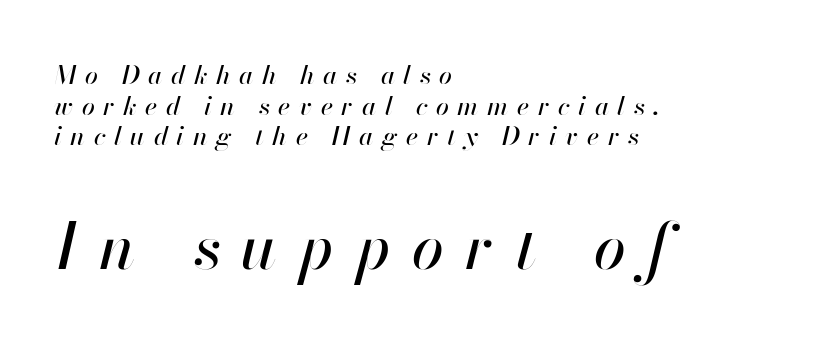
The image shows 64 px text type, italic (leaning right); set left-aligned, line spacing 1.18x, unusually wide letter spacing (+0.33 em), not underlined; the second (bottom) block is 2.46x larger; high stroke contrast and a small x-height.
